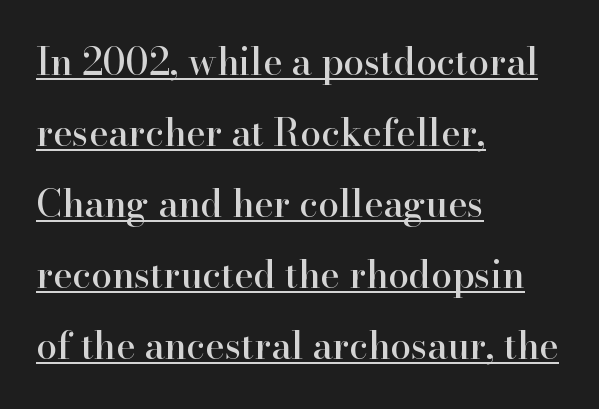
Q: Is the text italic (slanted)? A: No, it is upright.
Q: Is the typeface a serif or a sans-serif typeface? A: Serif.
Q: Is the text underlined? A: Yes.
Q: How is the paragraph aligned? A: Left-aligned.
Q: Is the spacing between letters normal or unusually wide? A: Normal.
Q: Is the spacing between lines tight, normal or loose? A: Loose.
Q: Width (condensed, normal, or wide)? A: Normal.
Q: Stroke contrast? A: High.
Q: x-height? A: Small.
Q: Monospaced? A: No.
